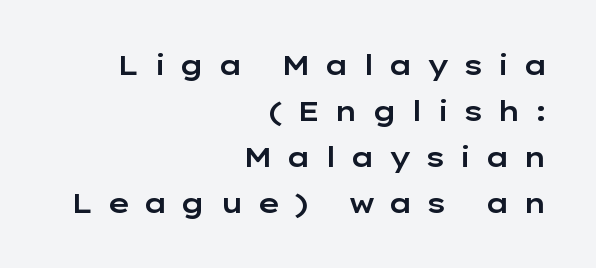
The image shows 27 px text type, upright; set right-aligned, normal line spacing (1.7x), unusually wide letter spacing (+0.47 em), not underlined.
